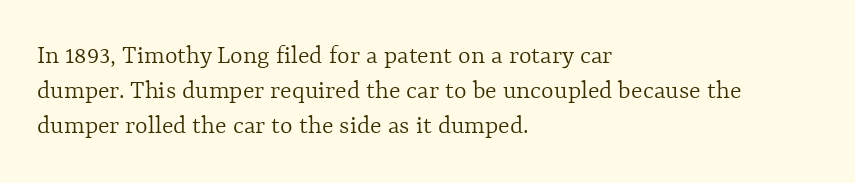
Q: Is the text bold? A: No.
Q: Is the text italic (slanted)? A: No, it is upright.
Q: Is the text underlined? A: No.
Q: How is the paragraph aligned? A: Left-aligned.
Q: Is the spacing between letters normal or unusually wide? A: Normal.
Q: Is the spacing between lines tight, normal or loose? A: Normal.
